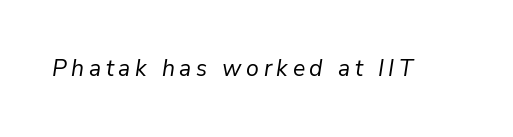
No extra ink here — the face is not bold. Any mark beneath the type? The region is blank. The passage shown has open, widely tracked lettering throughout. Every character sits at an angle, as italics do.
